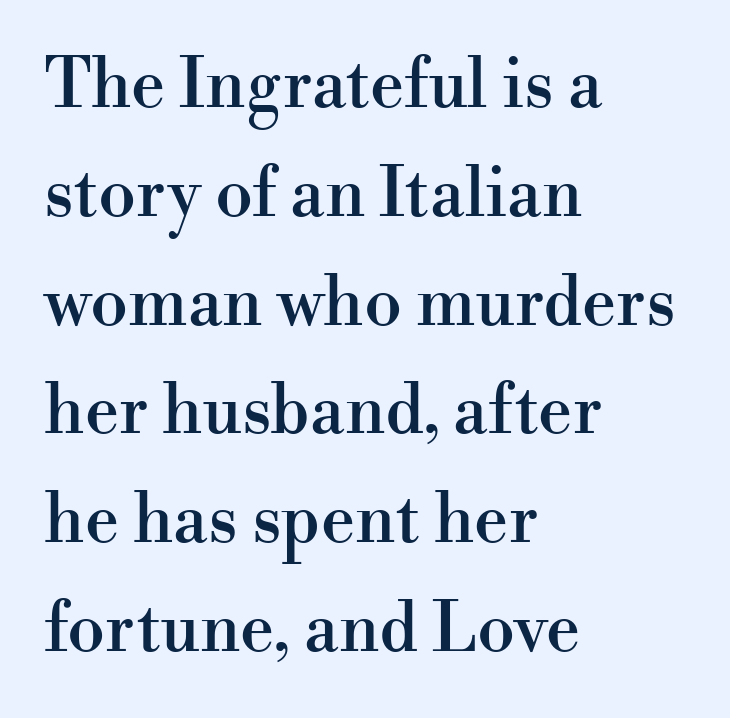
The lettering holds an erect, upright posture throughout. This is serif lettering, the kind often seen in printed books. Each letter keeps its own natural width here, so spacing adapts to shape. The lines in this sample share a left origin and differ only in where they stop.
